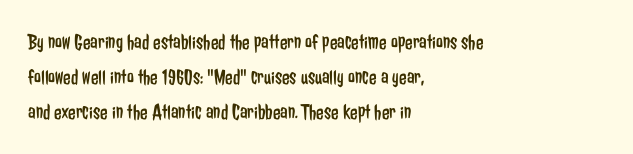
The image shows 22 px text type, upright; set left-aligned, normal line spacing (1.59x), normal letter spacing, not underlined.
